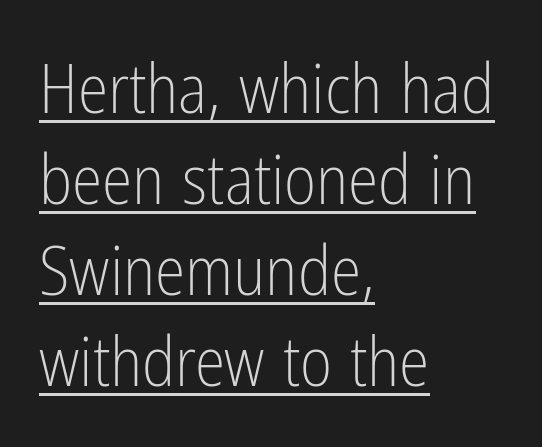
The image shows 69 px light, condensed sans-serif type, upright; set left-aligned, normal line spacing (1.32x), normal letter spacing, underlined; low stroke contrast and a medium x-height.
